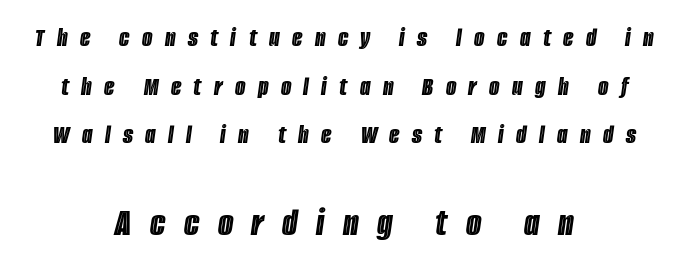
{"italic": "yes", "lean": "right", "slant_degrees": 8, "width": "condensed", "x_height": "large", "monospaced": "no", "underline": "no", "align": "center", "line_spacing_ratio": 1.8, "letter_spacing": "wide", "letter_spacing_em": 0.46, "larger_block": "second", "size_ratio": 1.48, "glyph_px": 40}
